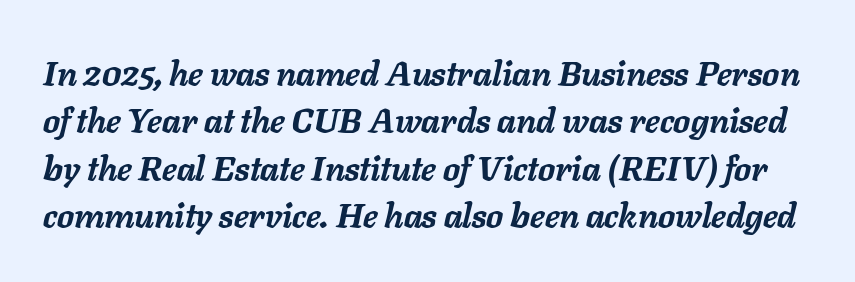
Q: Is the text bold? A: Yes.
Q: Is the text italic (slanted)? A: Yes, it leans right by about 11 degrees.
Q: Is the text underlined? A: No.
Q: Is the spacing between letters normal or unusually wide? A: Normal.
Q: Is the spacing between lines tight, normal or loose? A: Normal.
Q: Width (condensed, normal, or wide)? A: Normal.
Q: Stroke contrast? A: Low.
Q: x-height? A: Medium.
Q: Monospaced? A: No.
